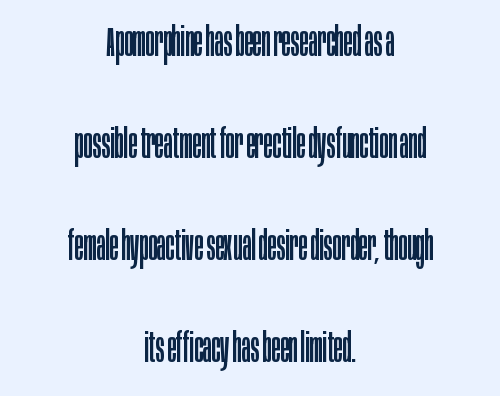
Q: Is the text bold? A: No.
Q: Is the text italic (slanted)? A: No, it is upright.
Q: Is the typeface a serif or a sans-serif typeface? A: Sans-serif.
Q: Is the text underlined? A: No.
Q: How is the paragraph aligned? A: Centered.
Q: Is the spacing between letters normal or unusually wide? A: Normal.
Q: Is the spacing between lines tight, normal or loose? A: Loose.
Q: Width (condensed, normal, or wide)? A: Condensed.
Q: Stroke contrast? A: Low.
Q: x-height? A: Large.
Q: Monospaced? A: No.
